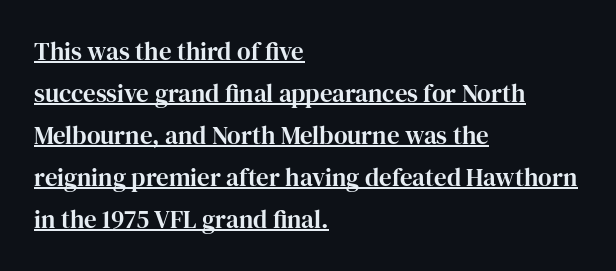
Check the space under the baseline: a stroke is drawn there. The rendering uses a moderate line-height, typical for paragraphs. Honestly, the letter spacing is just normal — you wouldn't notice it. Posture: straight, roman, zero tilt. Horizontally, the lines are justified to the leading edge only.
